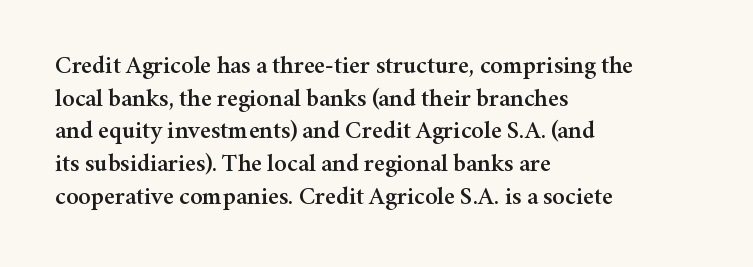
Q: Is the text italic (slanted)? A: No, it is upright.
Q: Is the text underlined? A: No.
Q: How is the paragraph aligned? A: Left-aligned.
Q: Is the spacing between letters normal or unusually wide? A: Normal.
Q: Is the spacing between lines tight, normal or loose? A: Normal.
